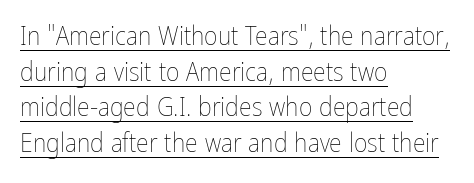
The type is set solid horizontally, with unmodified tracking. The line-height multiplier appears to be the usual default. Stroke thickness stays within the range of a standard reading face or lighter. The paragraph has a hard left edge and a soft right edge.
